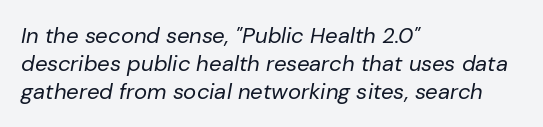
This rendering leaves character spacing at its baseline value. No chunkiness to these letters — they're not bold. The space between consecutive lines is moderate. An italicized treatment has been applied to the whole sample. Lines of text with bare space underneath.
